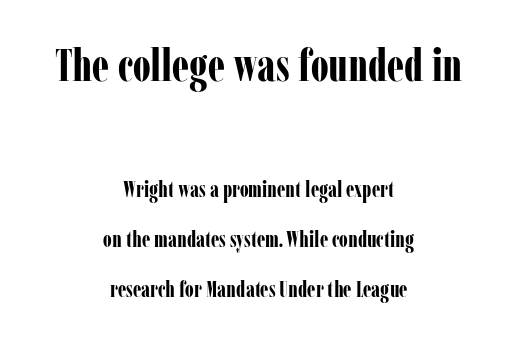
Q: Is the text bold? A: Yes.
Q: Is the text italic (slanted)? A: No, it is upright.
Q: Is the typeface a serif or a sans-serif typeface? A: Serif.
Q: Is the text underlined? A: No.
Q: How is the paragraph aligned? A: Centered.
Q: Is the spacing between letters normal or unusually wide? A: Normal.
Q: Is the spacing between lines tight, normal or loose? A: Loose.
Q: Which block of text is set in a larger size, the first (top) or the second (bottom)? A: The first (top) one.
Q: Width (condensed, normal, or wide)? A: Condensed.
Q: Stroke contrast? A: Low.
Q: x-height? A: Medium.
Q: Monospaced? A: No.
